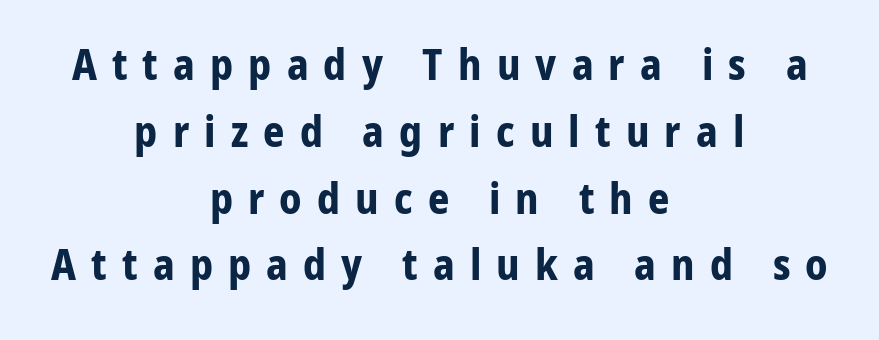
The image shows 42 px bold sans-serif type, upright; set centered, normal line spacing (1.59x), unusually wide letter spacing (+0.36 em), not underlined; low stroke contrast and a medium x-height.
